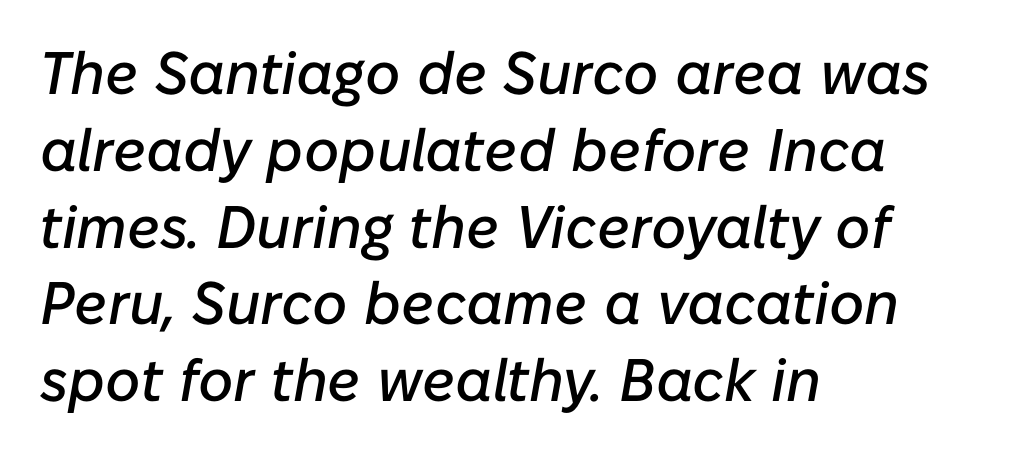
{"italic": "yes", "lean": "right", "slant_degrees": 10, "width": "normal", "stroke_contrast": "low", "x_height": "medium", "monospaced": "no", "underline": "no", "align": "left", "line_spacing": "normal", "line_spacing_ratio": 1.28, "letter_spacing": "normal", "letter_spacing_em": 0.0, "glyph_px": 60}
